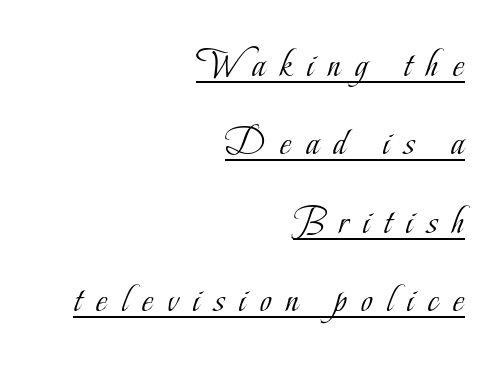
{"serif": "yes", "bold": "no", "weight": "light", "width": "condensed", "stroke_contrast": "low", "x_height": "small", "monospaced": "no", "underline": "yes", "align": "right", "line_spacing": "loose", "line_spacing_ratio": 2.01, "letter_spacing": "wide", "letter_spacing_em": 0.38, "glyph_px": 39}
